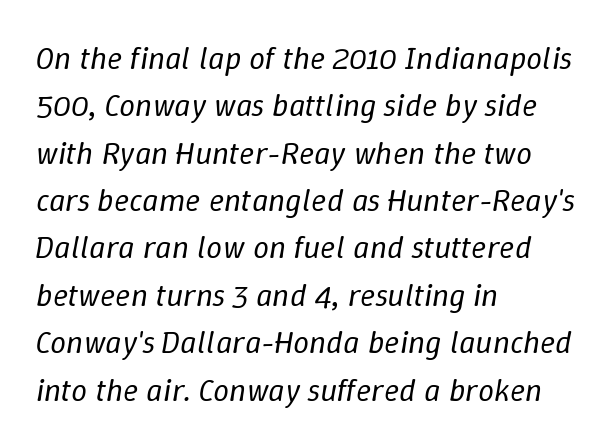
The strokes are not fattened; the text isn't bold. How would I describe the line gaps? Plain and ordinary. Is the letter spacing exaggerated? No — it looks like the ordinary default. The lines are quadded left. Note the varied advance widths — an 'i' is clearly narrower than an 'm'.
